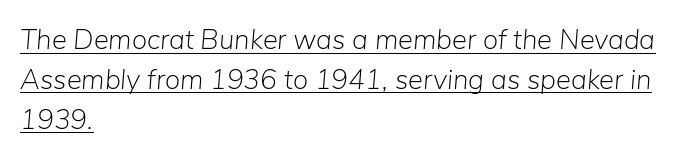
{"italic": "yes", "lean": "right", "slant_degrees": 5, "bold": "no", "weight": "light", "width": "normal", "stroke_contrast": "low", "x_height": "medium", "monospaced": "no", "underline": "yes", "align": "left", "line_spacing": "normal", "line_spacing_ratio": 1.42, "letter_spacing": "normal", "letter_spacing_em": 0.0, "glyph_px": 28}
